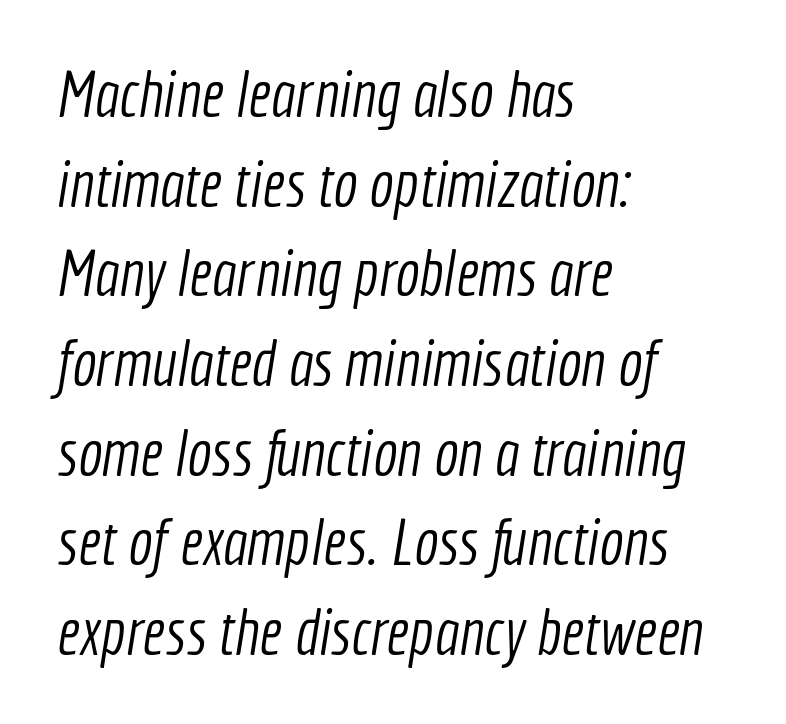
The image shows 65 px light, condensed sans-serif type; set left-aligned, normal line spacing (1.38x), normal letter spacing, not underlined; a medium x-height.
